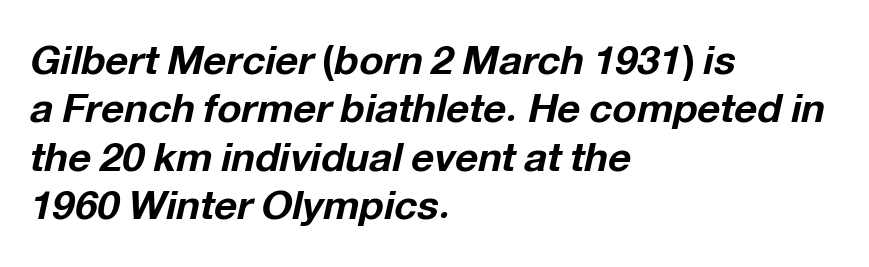
The image shows 40 px bold type, italic (leaning right); set left-aligned, line spacing 1.21x, normal letter spacing, not underlined; low stroke contrast and a medium x-height.
